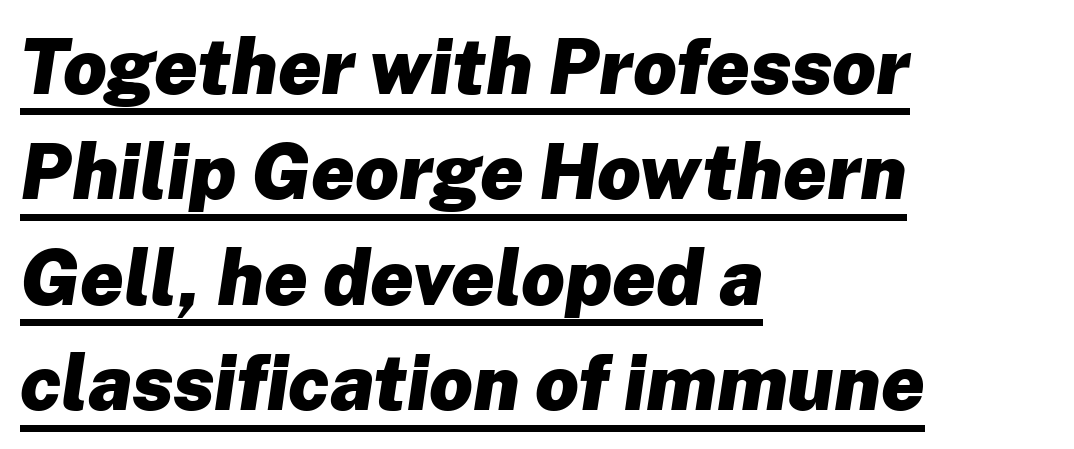
The image shows 77 px heavy type, italic (leaning right); set left-aligned, normal line spacing (1.37x), normal letter spacing, underlined; low stroke contrast and a medium x-height.
